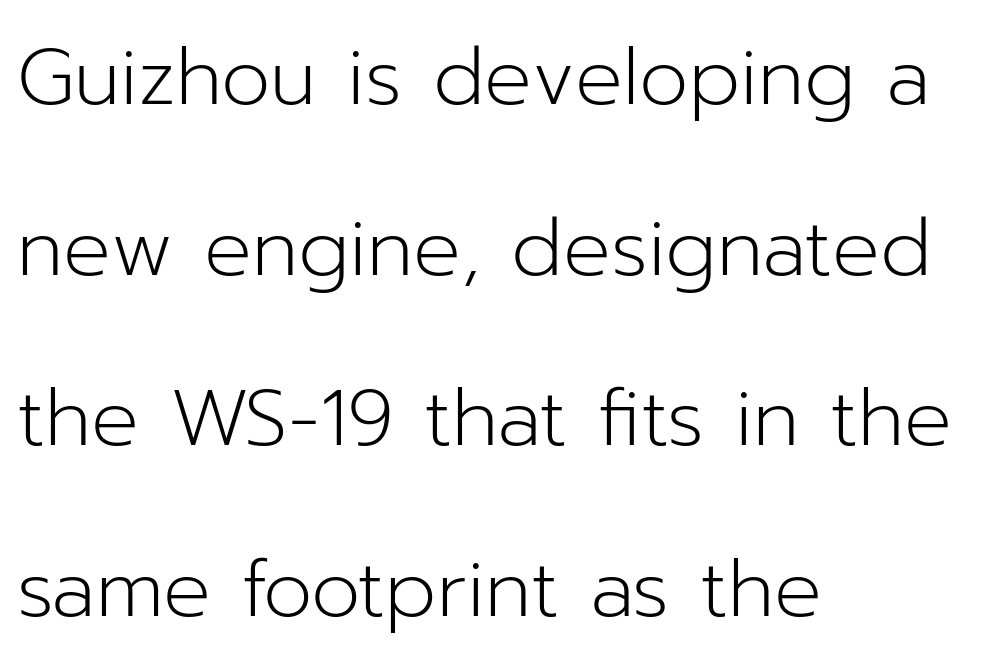
Q: Is the text bold? A: No.
Q: Is the text italic (slanted)? A: No, it is upright.
Q: Is the typeface a serif or a sans-serif typeface? A: Sans-serif.
Q: Is the text underlined? A: No.
Q: How is the paragraph aligned? A: Left-aligned.
Q: Is the spacing between letters normal or unusually wide? A: Normal.
Q: Is the spacing between lines tight, normal or loose? A: Loose.
Q: Width (condensed, normal, or wide)? A: Normal.
Q: Stroke contrast? A: Low.
Q: x-height? A: Medium.
Q: Monospaced? A: No.
